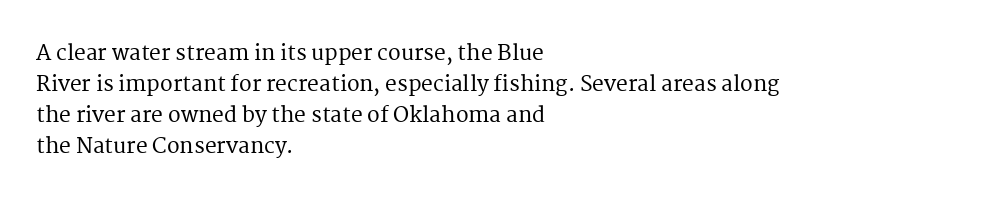
{"italic": "no", "underline": "no", "align": "left", "line_spacing": "normal", "line_spacing_ratio": 1.48, "letter_spacing": "normal", "letter_spacing_em": 0.0, "glyph_px": 21}
